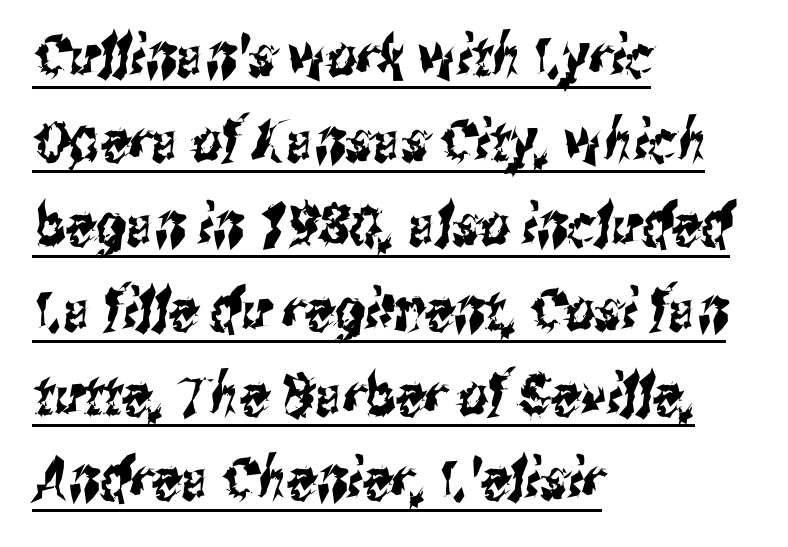
{"serif": "no", "width": "condensed", "stroke_contrast": "medium", "x_height": "medium", "monospaced": "no", "underline": "yes", "align": "left", "line_spacing": "normal", "line_spacing_ratio": 1.46, "letter_spacing": "normal", "letter_spacing_em": 0.0, "glyph_px": 58}
